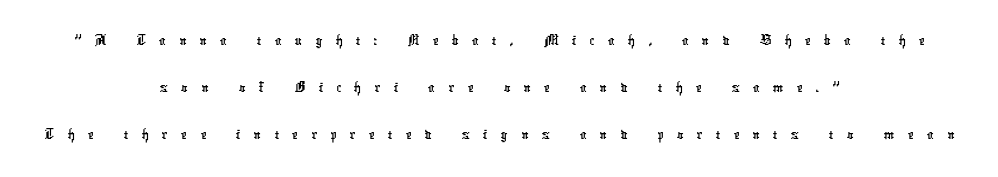
Q: Is the typeface a serif or a sans-serif typeface? A: Sans-serif.
Q: Is the text underlined? A: No.
Q: How is the paragraph aligned? A: Centered.
Q: Is the spacing between letters normal or unusually wide? A: Unusually wide.
Q: Is the spacing between lines tight, normal or loose? A: Normal.
Q: Width (condensed, normal, or wide)? A: Condensed.
Q: Stroke contrast? A: Low.
Q: x-height? A: Medium.
Q: Monospaced? A: No.
